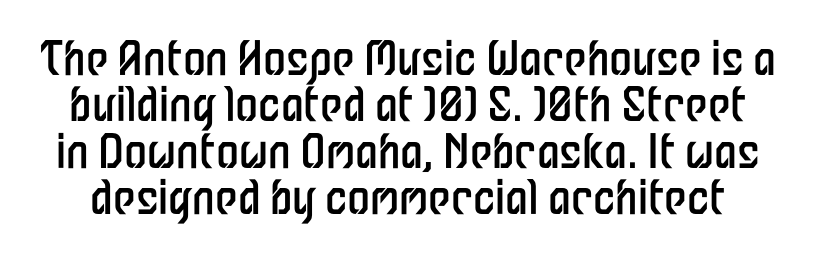
{"serif": "no", "italic": "no", "bold": "no", "weight": "regular", "width": "condensed", "stroke_contrast": "low", "x_height": "medium", "monospaced": "no", "underline": "no", "line_spacing": "tight", "line_spacing_ratio": 1.01, "letter_spacing": "normal", "letter_spacing_em": 0.0, "glyph_px": 46}
